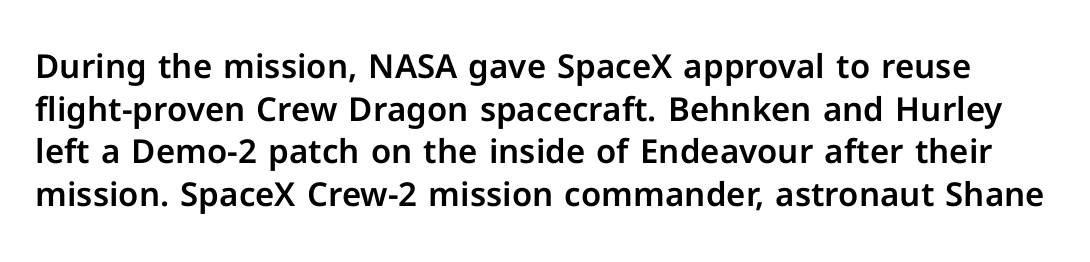
{"serif": "no", "italic": "no", "width": "normal", "stroke_contrast": "low", "x_height": "medium", "monospaced": "no", "underline": "no", "line_spacing": "normal", "line_spacing_ratio": 1.29, "letter_spacing": "normal", "letter_spacing_em": 0.0, "glyph_px": 33}
